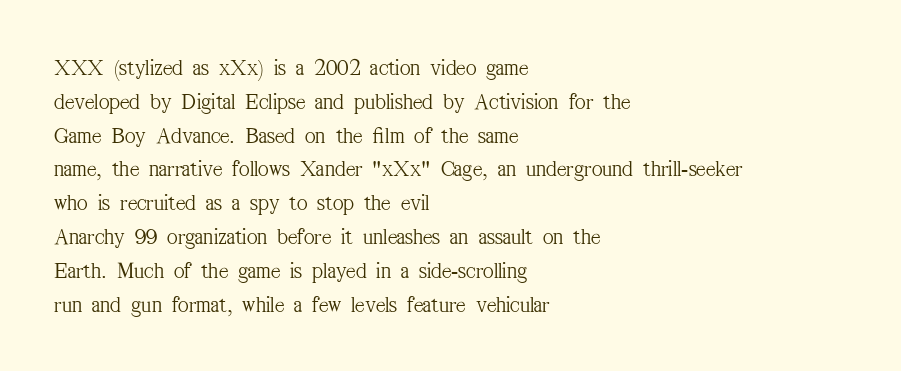
{"italic": "no", "bold": "no", "underline": "no", "align": "left", "line_spacing": "normal", "line_spacing_ratio": 1.47, "letter_spacing": "normal", "letter_spacing_em": 0.0, "glyph_px": 23}
